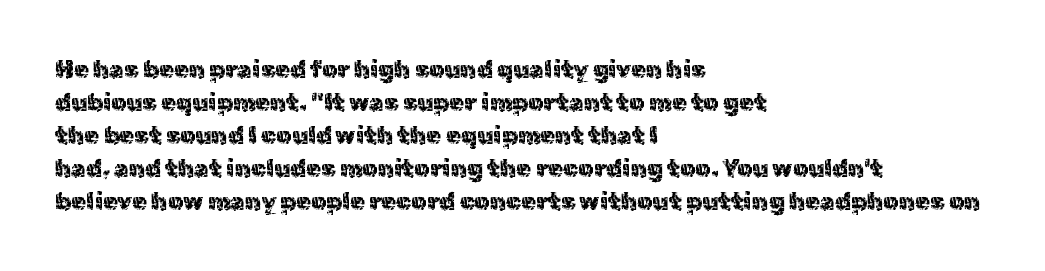
The image shows 24 px text type, upright; set left-aligned, normal line spacing (1.37x), normal letter spacing, not underlined.
